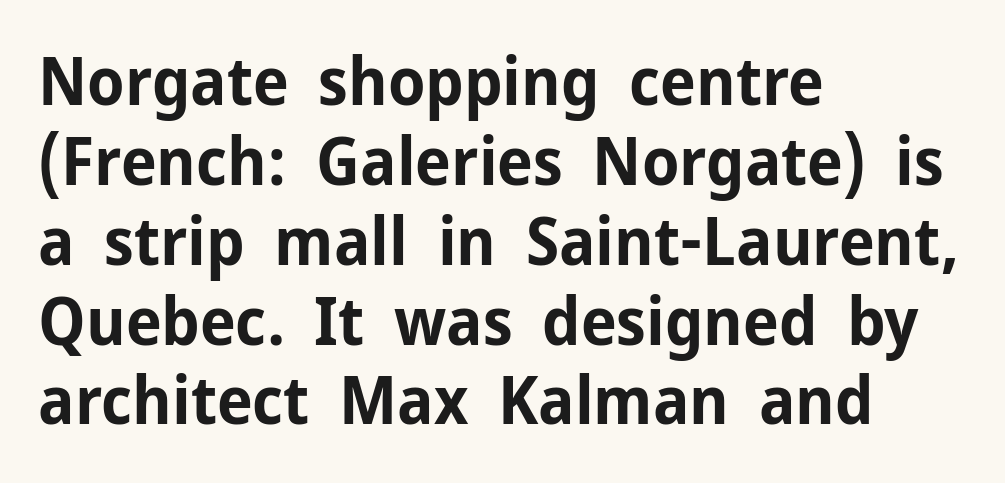
The image shows 66 px bold sans-serif type, upright; set left-aligned, line spacing 1.21x, normal letter spacing, not underlined; low stroke contrast and a medium x-height.
